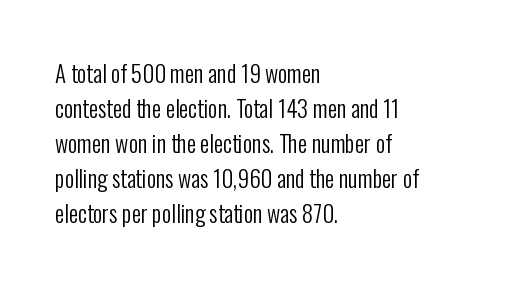
Weight: not bold — regular or lighter. The typesetter chose a ragged-right arrangement here. Each new line begins a customary step beneath the previous one. You could call the tracking neutral — neither tight nor loose. Only glyphs here, with clear space below each row. You can tell it's not italic because the verticals are truly vertical.
